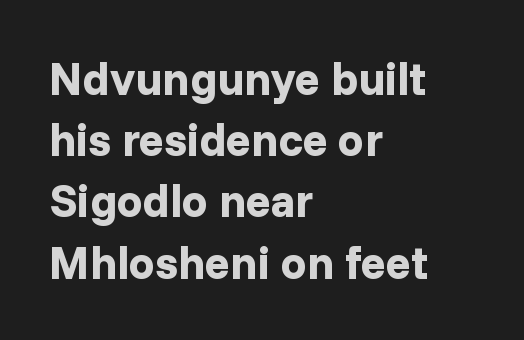
Examine the stroke ends and you'll find no serifs. Designer's note — italics off, roman on. Each row of text sits above clean, open space. The rendering uses a moderate line-height, typical for paragraphs. Is this a fixed-width face? No — the glyphs have proportional, varying widths.
